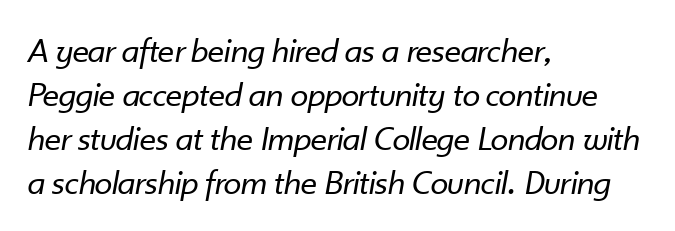
The passage shown leans; its letterforms are oblique. Think standard paragraph weight, or any step lighter than that. The space directly below the letters is spotless. Do the characters align in a grid? No, the font is proportional.
